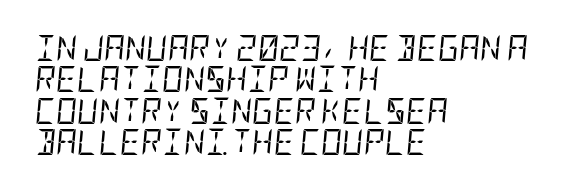
The image shows 26 px text type, italic (leaning right); set left-aligned, line spacing 1.21x, normal letter spacing, not underlined.
